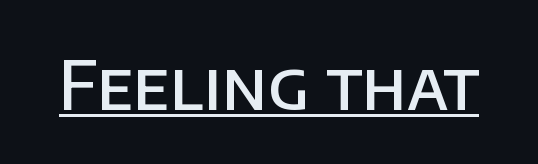
The words here are underlined. Standard letterfit; no display-style spreading of the glyphs. Is this a sans? Yes — the strokes have no serifs. Do the characters align in a grid? No, the font is proportional.
